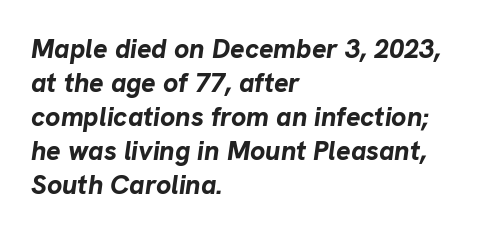
The image shows 27 px bold type, italic (leaning right); set left-aligned, normal line spacing (1.26x), normal letter spacing, not underlined.
